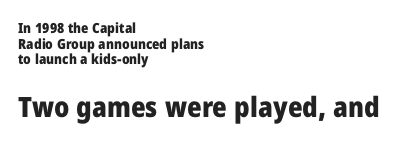
{"serif": "no", "italic": "no", "bold": "yes", "weight": "heavy", "width": "normal", "stroke_contrast": "low", "x_height": "medium", "monospaced": "no", "underline": "no", "align": "left", "line_spacing": "tight", "line_spacing_ratio": 1.12, "letter_spacing": "normal", "letter_spacing_em": 0.0, "larger_block": "second", "size_ratio": 2.0, "glyph_px": 28}
